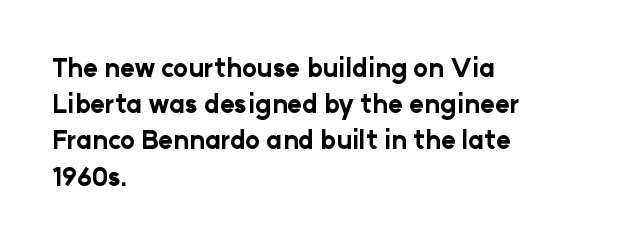
{"italic": "no", "bold": "yes", "underline": "no", "align": "left", "line_spacing": "normal", "line_spacing_ratio": 1.45, "letter_spacing": "normal", "letter_spacing_em": 0.0, "glyph_px": 25}
